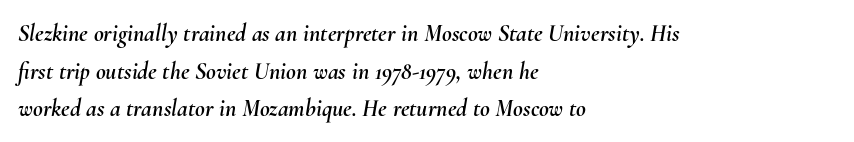
Students, observe: this is what conventionally led text looks like. The zone under the glyphs is completely vacant. A student would call this left alignment; a typographer would say flush left, rag right. Slant detected: the letters are inclined. Each word holds together tightly as a unit, with standard inter-letter gaps.
